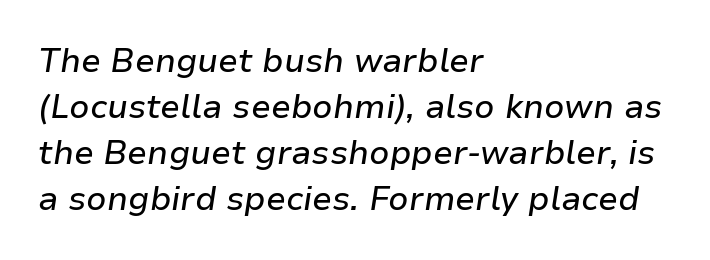
Q: Is the text italic (slanted)? A: Yes, it leans right by about 9 degrees.
Q: Is the text underlined? A: No.
Q: How is the paragraph aligned? A: Left-aligned.
Q: Is the spacing between letters normal or unusually wide? A: Normal.
Q: Is the spacing between lines tight, normal or loose? A: Normal.
Q: Width (condensed, normal, or wide)? A: Normal.
Q: Stroke contrast? A: Low.
Q: x-height? A: Medium.
Q: Monospaced? A: No.
